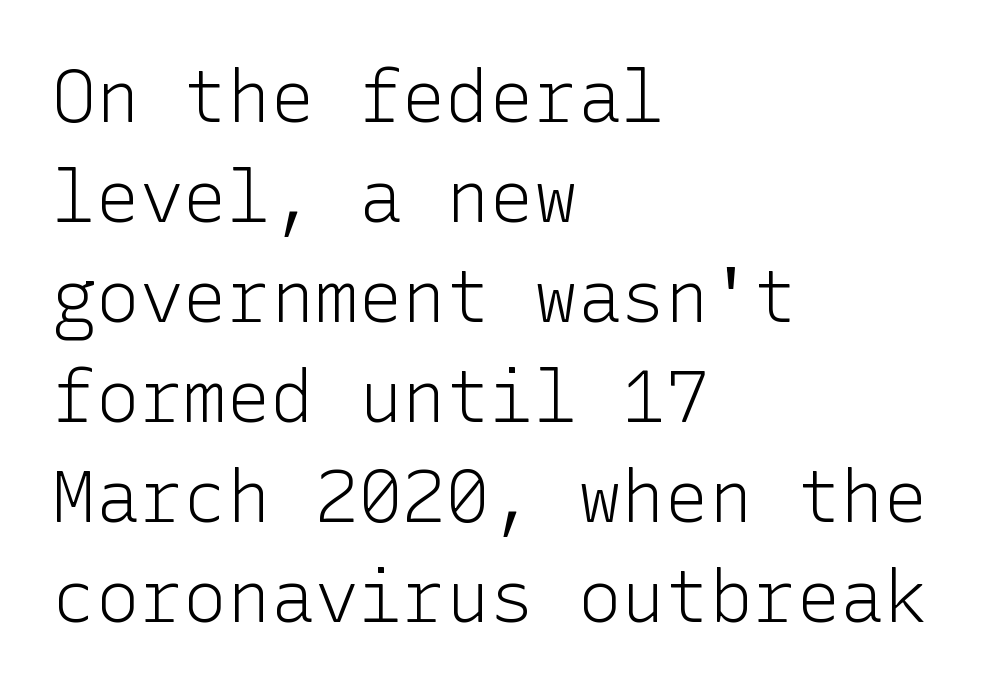
Q: Is the text bold? A: No.
Q: Is the text italic (slanted)? A: No, it is upright.
Q: Is the typeface a serif or a sans-serif typeface? A: Sans-serif.
Q: Is the text underlined? A: No.
Q: How is the paragraph aligned? A: Left-aligned.
Q: Is the spacing between letters normal or unusually wide? A: Normal.
Q: Is the spacing between lines tight, normal or loose? A: Normal.
Q: Width (condensed, normal, or wide)? A: Normal.
Q: Stroke contrast? A: Low.
Q: x-height? A: Medium.
